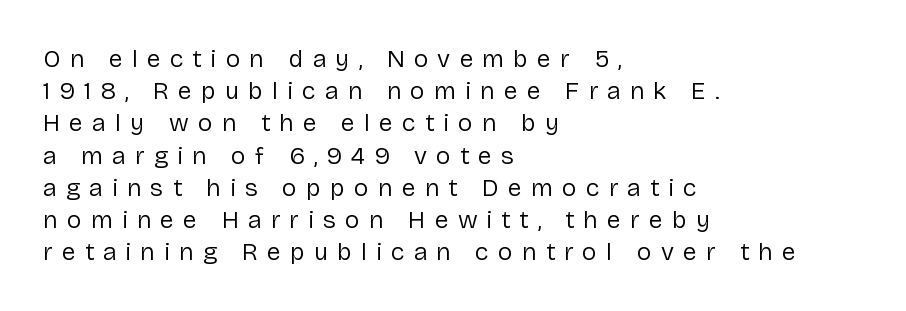
{"italic": "no", "bold": "no", "underline": "no", "align": "left", "line_spacing": "normal", "line_spacing_ratio": 1.29, "letter_spacing": "wide", "letter_spacing_em": 0.36, "glyph_px": 25}
